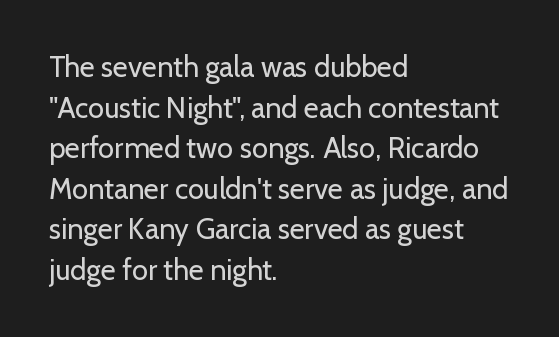
No word sits above an underline. The typography opts for an upright posture over an oblique one. Examine the stroke ends and you'll find no serifs. Summary of vertical rhythm: regular, with standard interline spacing. Stroke mass is kept to a normal reading level or below.
